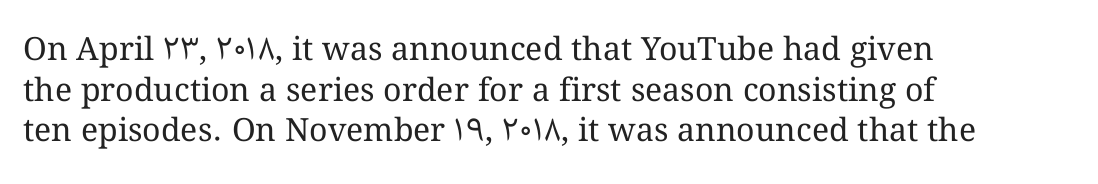
Q: Is the text bold? A: No.
Q: Is the text italic (slanted)? A: No, it is upright.
Q: Is the text underlined? A: No.
Q: How is the paragraph aligned? A: Left-aligned.
Q: Is the spacing between letters normal or unusually wide? A: Normal.
Q: Is the spacing between lines tight, normal or loose? A: Normal.
Q: Width (condensed, normal, or wide)? A: Normal.
Q: Stroke contrast? A: Medium.
Q: x-height? A: Medium.
Q: Monospaced? A: No.
